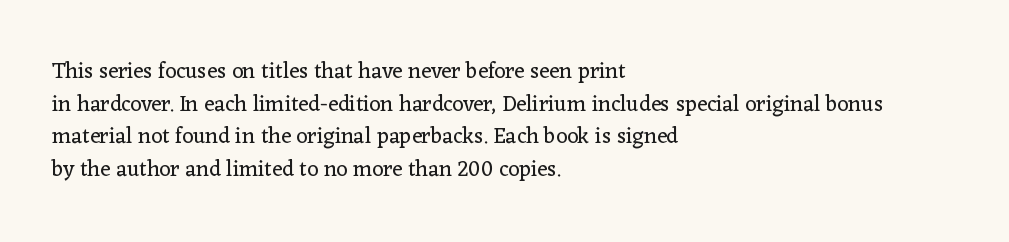
{"italic": "no", "bold": "no", "underline": "no", "align": "left", "line_spacing": "normal", "line_spacing_ratio": 1.48, "letter_spacing": "normal", "letter_spacing_em": 0.0, "glyph_px": 22}
